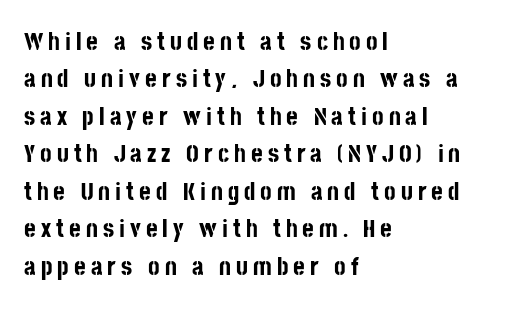
Q: Is the text bold? A: Yes.
Q: Is the text italic (slanted)? A: No, it is upright.
Q: Is the text underlined? A: No.
Q: How is the paragraph aligned? A: Left-aligned.
Q: Is the spacing between letters normal or unusually wide? A: Unusually wide.
Q: Is the spacing between lines tight, normal or loose? A: Normal.
